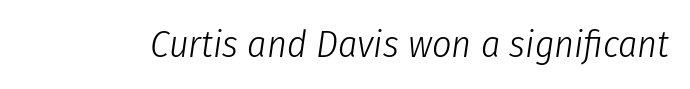
{"italic": "yes", "lean": "right", "slant_degrees": 8, "bold": "no", "weight": "light", "width": "condensed", "stroke_contrast": "low", "x_height": "medium", "monospaced": "no", "underline": "no", "letter_spacing": "normal", "letter_spacing_em": 0.0, "glyph_px": 38}
